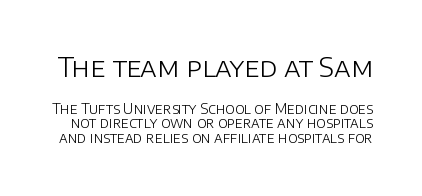
Q: Is the text bold? A: No.
Q: Is the text italic (slanted)? A: No, it is upright.
Q: Is the text underlined? A: No.
Q: Is the spacing between letters normal or unusually wide? A: Normal.
Q: Is the spacing between lines tight, normal or loose? A: Tight.
Q: Which block of text is set in a larger size, the first (top) or the second (bottom)? A: The first (top) one.
